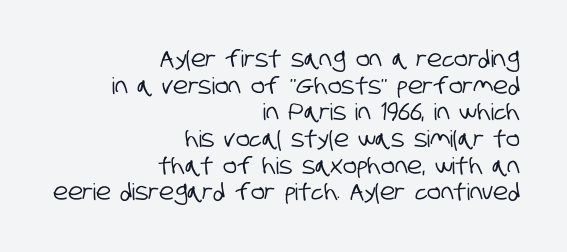
{"underline": "no", "align": "right", "line_spacing_ratio": 1.16, "letter_spacing": "normal", "letter_spacing_em": 0.0, "glyph_px": 23}
